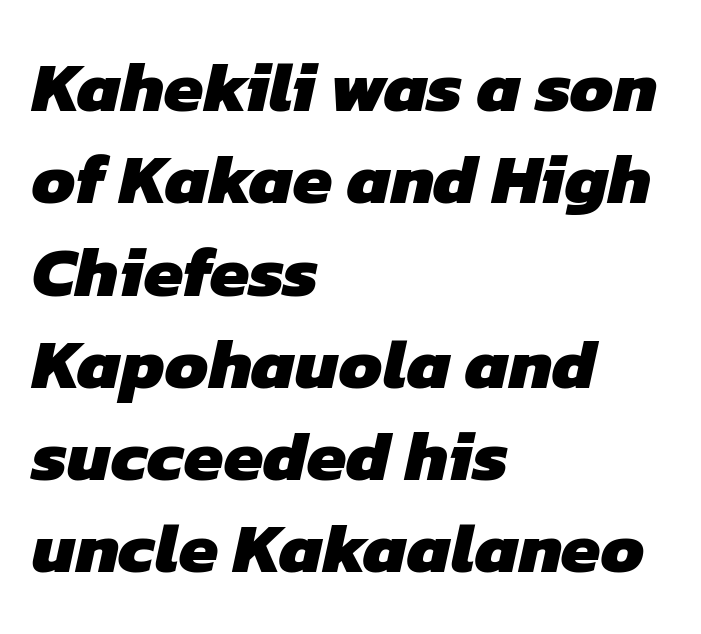
Compared with typical paragraphs, the rows here are spaced about the same. Heavy-handed strokes throughout: this text is bold. Characters follow at the spacing the type designer built in. Letterform terminals end flat and unadorned throughout the passage. Notice how the passage keeps a crisp vertical edge on the left only. The letters advance in unequal steps, a hallmark of proportional type.
